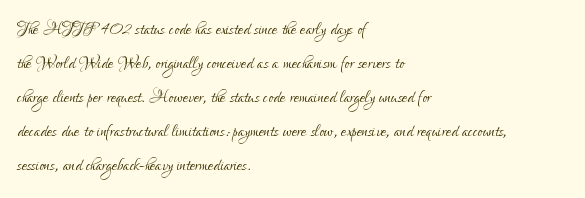
Stem width sits at or under what a default text font uses. Horizontally, the lines are justified to the leading edge only. This sample keeps an unexceptional amount of space between lines. The space beneath each line is pristine and unruled. There is no visible air inserted between adjacent glyphs.
